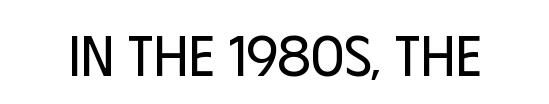
Check the space under the baseline: it is left empty. A typesetter would label this face a sans. Bold? No — there's no thickening of the strokes. You could not count columns in this text — the font is proportionally spaced.
